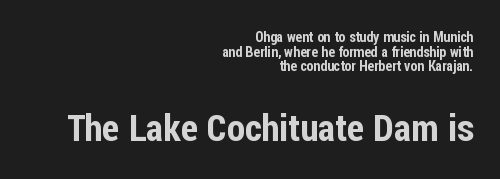
The line-height multiplier appears low, near solid setting. Check the space under the baseline: it is left empty. Rendered with straight, roman letterforms. Compared with a flush-left layout, this one pins lines to the opposite, right side. There is no visible air inserted between adjacent glyphs. This layout puts the modest block above and the oversized block below.
